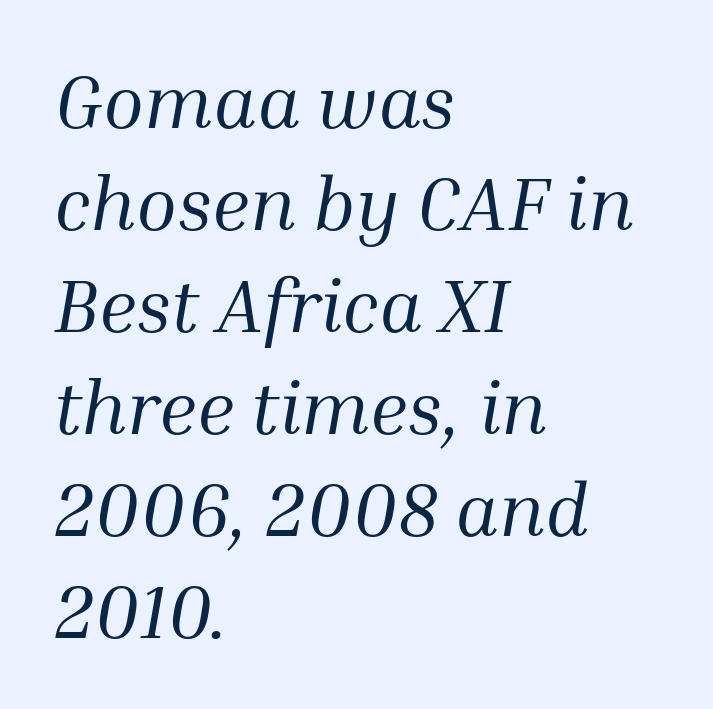
The image shows 75 px regular-weight serif type, italic (leaning right); set left-aligned, normal line spacing (1.36x), normal letter spacing, not underlined; medium stroke contrast and a medium x-height.
